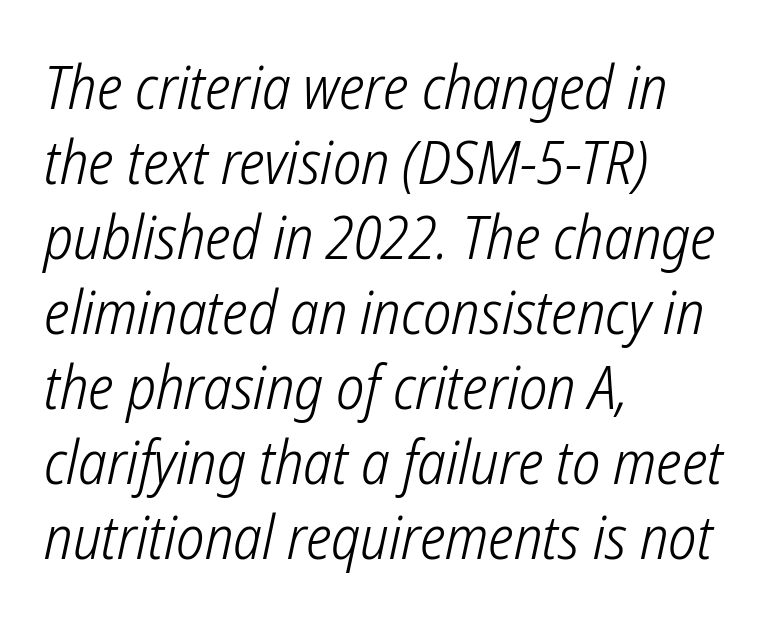
The image shows 60 px light, condensed sans-serif type; set left-aligned, normal line spacing (1.25x), normal letter spacing, not underlined; low stroke contrast and a medium x-height.
